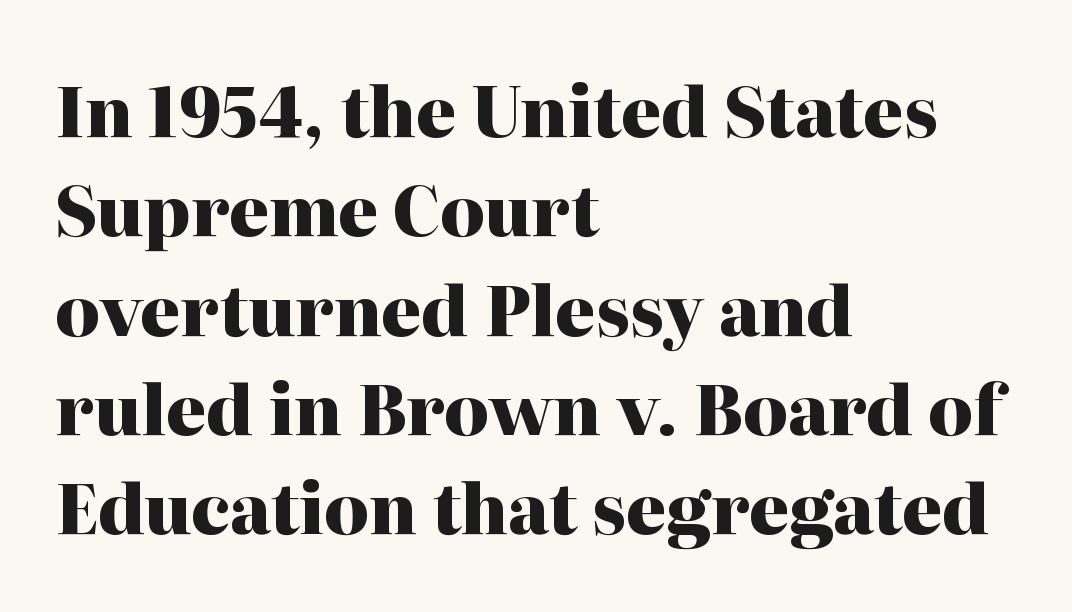
Q: Is the text bold? A: Yes.
Q: Is the text italic (slanted)? A: No, it is upright.
Q: Is the typeface a serif or a sans-serif typeface? A: Serif.
Q: Is the text underlined? A: No.
Q: How is the paragraph aligned? A: Left-aligned.
Q: Is the spacing between letters normal or unusually wide? A: Normal.
Q: Is the spacing between lines tight, normal or loose? A: Normal.
Q: Width (condensed, normal, or wide)? A: Normal.
Q: Stroke contrast? A: High.
Q: x-height? A: Medium.
Q: Monospaced? A: No.
